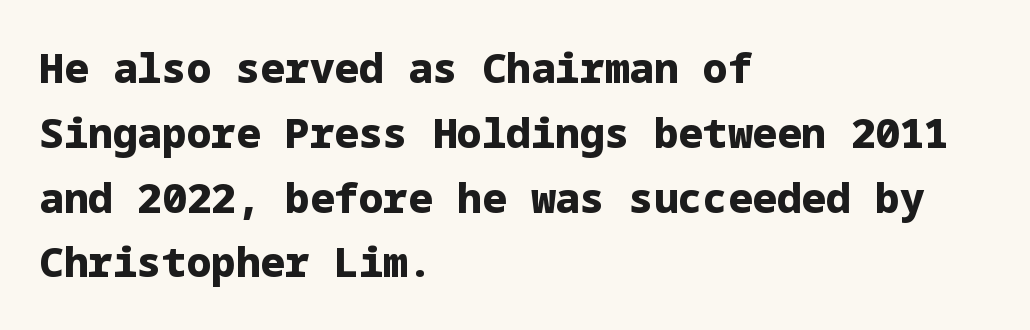
{"serif": "no", "italic": "no", "bold": "yes", "weight": "heavy", "width": "normal", "stroke_contrast": "low", "x_height": "medium", "underline": "no", "align": "left", "line_spacing": "normal", "line_spacing_ratio": 1.58, "letter_spacing": "normal", "letter_spacing_em": 0.0, "glyph_px": 41}
